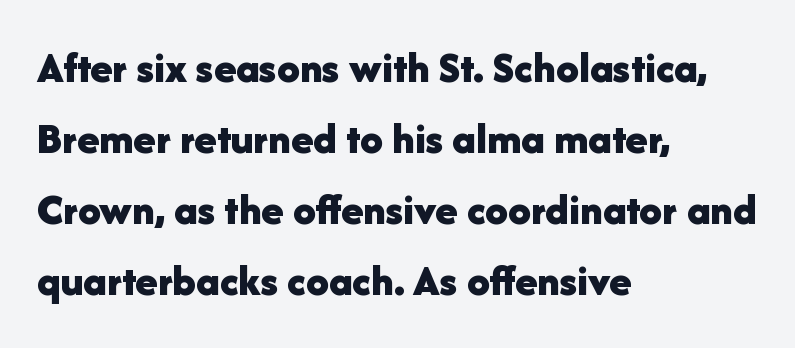
The image shows 45 px bold sans-serif type, upright; set left-aligned, normal line spacing (1.58x), normal letter spacing, not underlined; low stroke contrast and a medium x-height.
